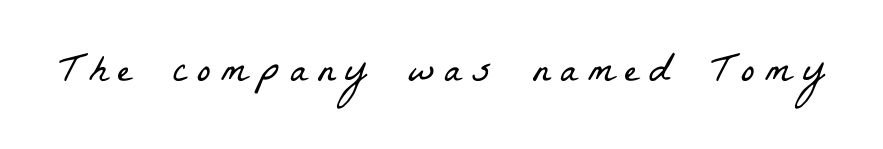
{"serif": "yes", "bold": "no", "weight": "light", "width": "condensed", "stroke_contrast": "low", "x_height": "medium", "monospaced": "no", "underline": "no", "letter_spacing": "wide", "letter_spacing_em": 0.25, "glyph_px": 41}
